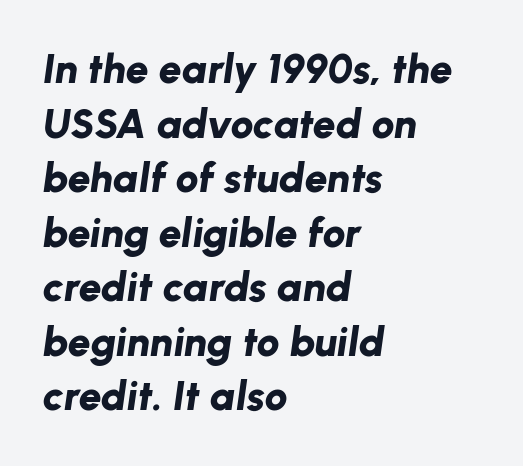
{"italic": "yes", "lean": "right", "slant_degrees": 8, "bold": "yes", "weight": "bold", "width": "normal", "stroke_contrast": "low", "x_height": "medium", "monospaced": "no", "underline": "no", "align": "left", "line_spacing": "normal", "line_spacing_ratio": 1.33, "letter_spacing": "normal", "letter_spacing_em": 0.0, "glyph_px": 41}
